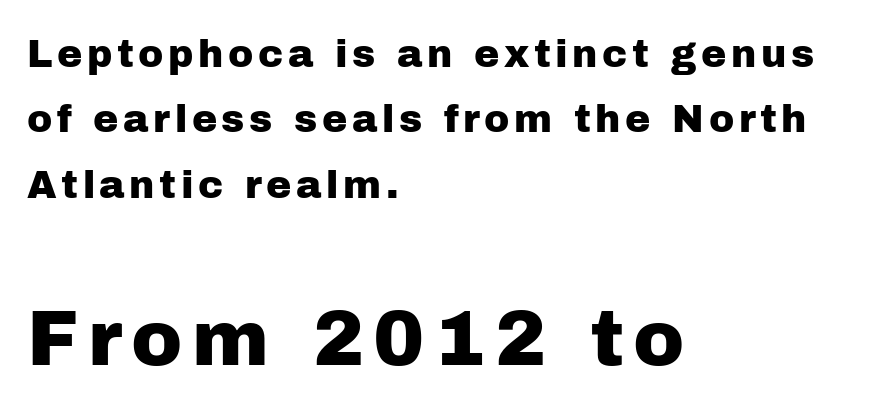
Note the varied advance widths — an 'i' is clearly narrower than an 'm'. Each line starts at the same left margin while the right side varies. Tall strokes in this sample are plumb rather than angled. Nope, no serifs anywhere on these letters. Block two is the big one; block one sits smaller above it. A bare baseline throughout the passage.
